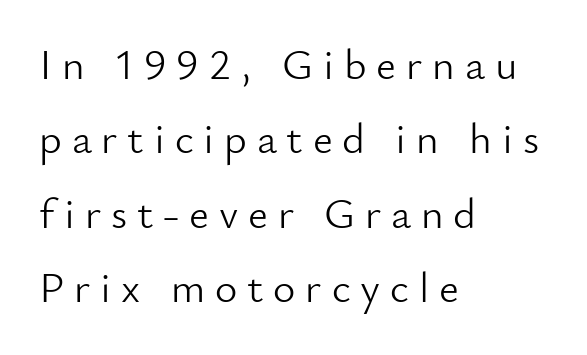
{"serif": "no", "italic": "no", "bold": "no", "weight": "light", "width": "normal", "stroke_contrast": "low", "x_height": "small", "monospaced": "no", "underline": "no", "align": "left", "line_spacing_ratio": 1.73, "letter_spacing": "wide", "letter_spacing_em": 0.23, "glyph_px": 43}
